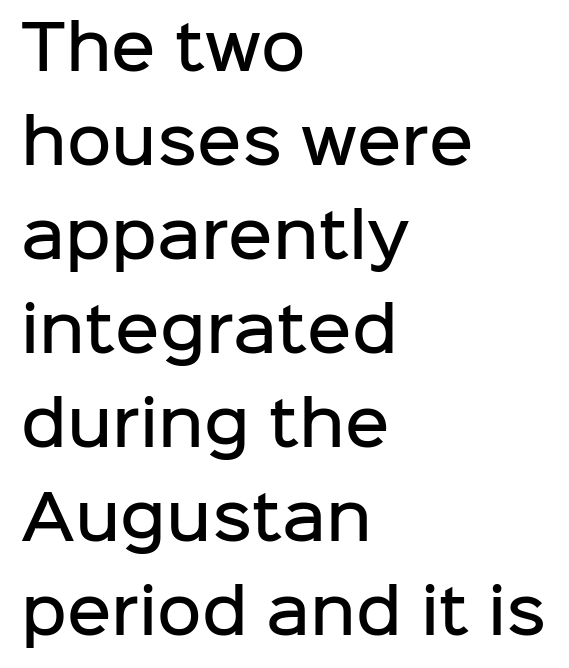
Q: Is the text bold? A: Semi-bold.
Q: Is the text italic (slanted)? A: No, it is upright.
Q: Is the typeface a serif or a sans-serif typeface? A: Sans-serif.
Q: Is the text underlined? A: No.
Q: How is the paragraph aligned? A: Left-aligned.
Q: Is the spacing between letters normal or unusually wide? A: Normal.
Q: Is the spacing between lines tight, normal or loose? A: Normal.
Q: Width (condensed, normal, or wide)? A: Normal.
Q: Stroke contrast? A: Low.
Q: x-height? A: Medium.
Q: Monospaced? A: No.
